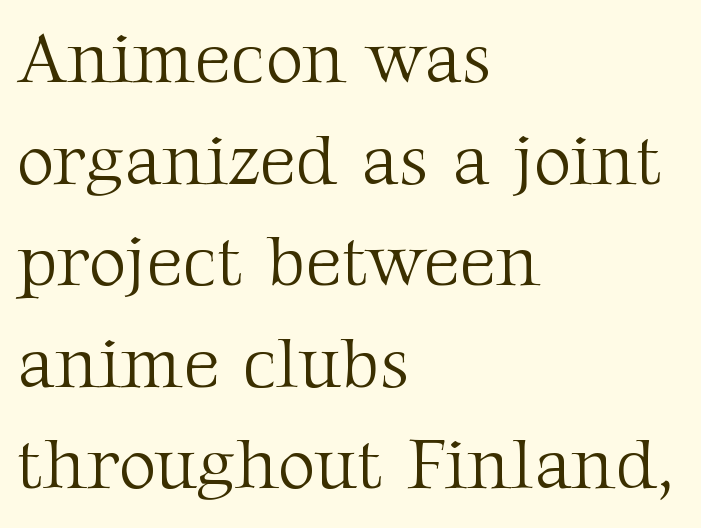
The image shows 72 px light serif type, upright; set left-aligned, normal line spacing (1.41x), normal letter spacing, not underlined; medium stroke contrast and a medium x-height.
